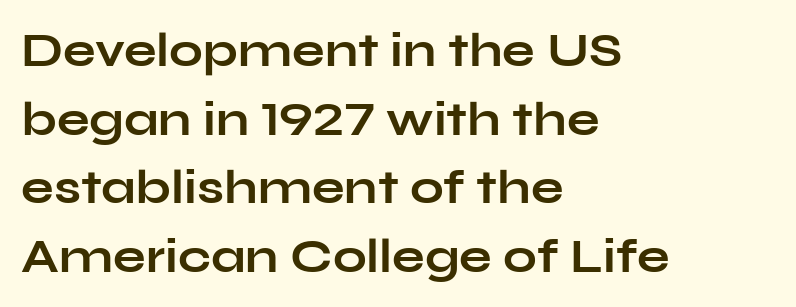
{"serif": "no", "italic": "no", "bold": "yes", "weight": "bold", "width": "wide", "stroke_contrast": "low", "x_height": "medium", "monospaced": "no", "underline": "no", "align": "left", "line_spacing": "normal", "line_spacing_ratio": 1.43, "letter_spacing": "normal", "letter_spacing_em": 0.0, "glyph_px": 48}
